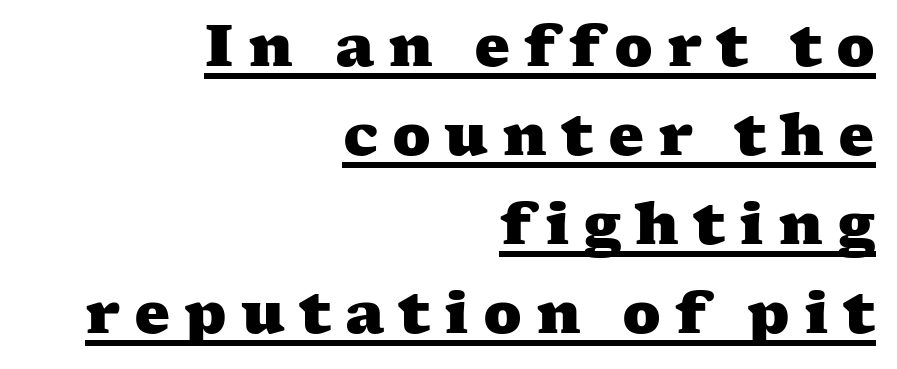
Q: Is the text bold? A: Yes.
Q: Is the typeface a serif or a sans-serif typeface? A: Serif.
Q: Is the text underlined? A: Yes.
Q: How is the paragraph aligned? A: Right-aligned.
Q: Is the spacing between letters normal or unusually wide? A: Unusually wide.
Q: Is the spacing between lines tight, normal or loose? A: Normal.
Q: Width (condensed, normal, or wide)? A: Wide.
Q: Stroke contrast? A: Medium.
Q: x-height? A: Medium.
Q: Monospaced? A: No.
